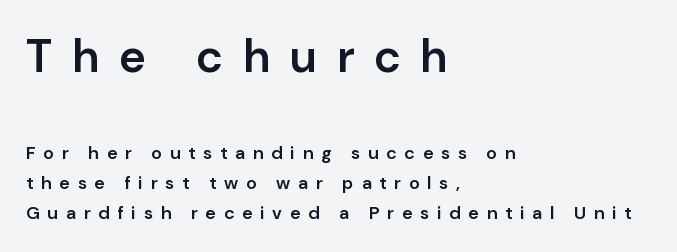
Q: Is the text bold? A: Semi-bold.
Q: Is the text italic (slanted)? A: No, it is upright.
Q: Is the typeface a serif or a sans-serif typeface? A: Sans-serif.
Q: Is the text underlined? A: No.
Q: How is the paragraph aligned? A: Left-aligned.
Q: Is the spacing between letters normal or unusually wide? A: Unusually wide.
Q: Is the spacing between lines tight, normal or loose? A: Normal.
Q: Which block of text is set in a larger size, the first (top) or the second (bottom)? A: The first (top) one.
Q: Width (condensed, normal, or wide)? A: Normal.
Q: Stroke contrast? A: Low.
Q: x-height? A: Medium.
Q: Monospaced? A: No.
